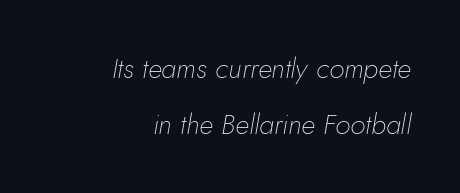
Q: Is the text bold? A: No.
Q: Is the text italic (slanted)? A: Yes, it leans right by about 10 degrees.
Q: Is the text underlined? A: No.
Q: How is the paragraph aligned? A: Right-aligned.
Q: Is the spacing between letters normal or unusually wide? A: Normal.
Q: Is the spacing between lines tight, normal or loose? A: Loose.
Q: Width (condensed, normal, or wide)? A: Normal.
Q: Stroke contrast? A: Low.
Q: x-height? A: Small.
Q: Monospaced? A: No.
